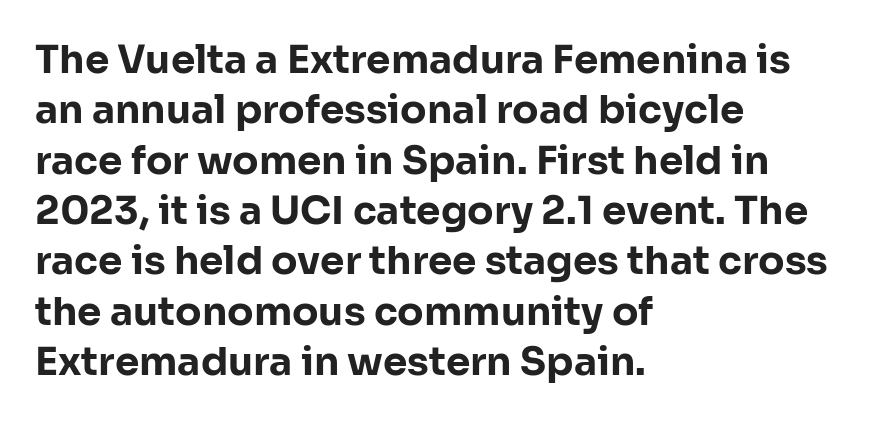
Q: Is the text bold? A: Yes.
Q: Is the text italic (slanted)? A: No, it is upright.
Q: Is the typeface a serif or a sans-serif typeface? A: Sans-serif.
Q: Is the text underlined? A: No.
Q: How is the paragraph aligned? A: Left-aligned.
Q: Is the spacing between letters normal or unusually wide? A: Normal.
Q: Is the spacing between lines tight, normal or loose? A: Normal.
Q: Width (condensed, normal, or wide)? A: Normal.
Q: Stroke contrast? A: Low.
Q: x-height? A: Medium.
Q: Monospaced? A: No.
